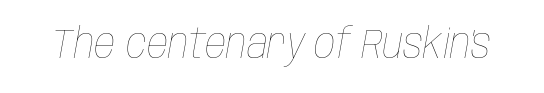
Notice how the stems are inclined rather than vertical — that's the hallmark of italics. Students, note that the glyphs here touch the page at normal intervals. Looks like regular typesetting: each glyph gets only the width it needs. Glance below the letters and you will spot only blank space. The font sits on the lighter half of the weight spectrum, regular included.
